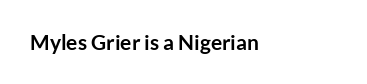
Strokes here are thick enough to call this a true bold. In terms of posture, this sample is upright. Words appear dense and cohesive because spacing is normal. Visually the block forms a straight wall on the left and a jagged coastline on the right. Unmarked baselines from the first word to the last.
